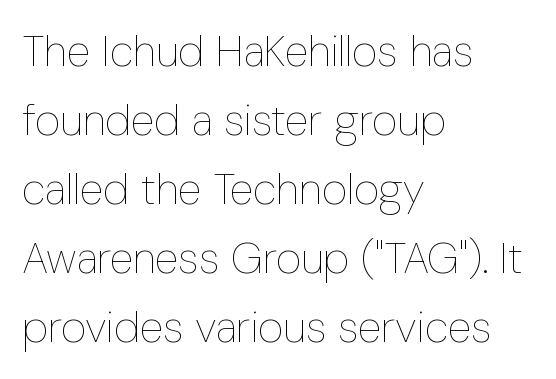
Q: Is the text bold? A: No.
Q: Is the text italic (slanted)? A: No, it is upright.
Q: Is the text underlined? A: No.
Q: How is the paragraph aligned? A: Left-aligned.
Q: Is the spacing between letters normal or unusually wide? A: Normal.
Q: Is the spacing between lines tight, normal or loose? A: Normal.
Q: Width (condensed, normal, or wide)? A: Condensed.
Q: Stroke contrast? A: Low.
Q: x-height? A: Medium.
Q: Monospaced? A: No.
